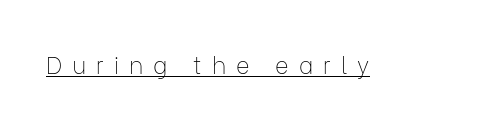
The image shows 23 px text type, upright; set unusually wide letter spacing (+0.44 em), underlined.
